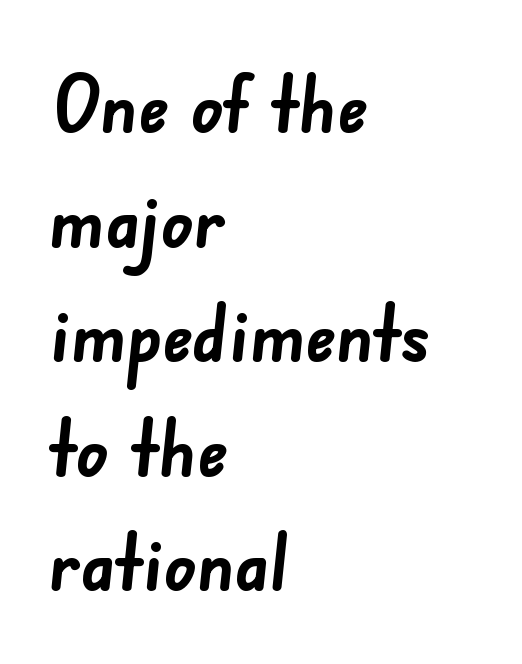
{"serif": "no", "bold": "yes", "weight": "semibold", "width": "normal", "stroke_contrast": "low", "x_height": "small", "monospaced": "no", "underline": "no", "align": "left", "line_spacing": "normal", "line_spacing_ratio": 1.45, "letter_spacing": "normal", "letter_spacing_em": 0.0, "glyph_px": 79}
